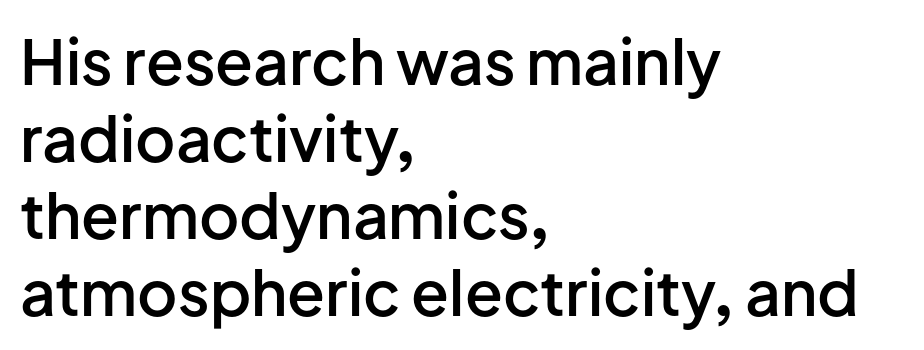
Q: Is the text bold? A: Semi-bold.
Q: Is the text italic (slanted)? A: No, it is upright.
Q: Is the typeface a serif or a sans-serif typeface? A: Sans-serif.
Q: Is the text underlined? A: No.
Q: How is the paragraph aligned? A: Left-aligned.
Q: Is the spacing between letters normal or unusually wide? A: Normal.
Q: Width (condensed, normal, or wide)? A: Normal.
Q: Stroke contrast? A: Low.
Q: x-height? A: Medium.
Q: Monospaced? A: No.
